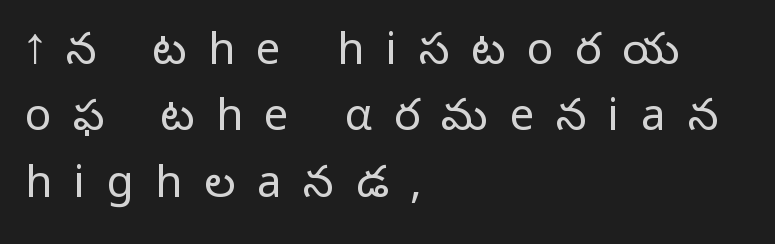
{"serif": "no", "italic": "no", "bold": "no", "weight": "light", "width": "normal", "stroke_contrast": "low", "x_height": "medium", "monospaced": "no", "underline": "no", "align": "left", "line_spacing": "normal", "line_spacing_ratio": 1.51, "letter_spacing": "wide", "letter_spacing_em": 0.49, "glyph_px": 44}
